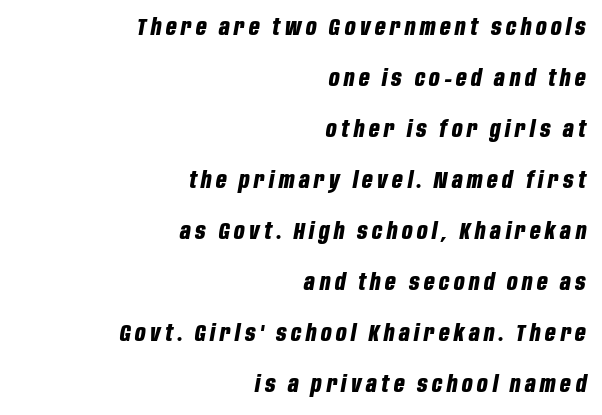
The image shows 23 px bold type, italic (leaning right); set right-aligned, loose line spacing (2.22x), unusually wide letter spacing (+0.2 em), not underlined.
